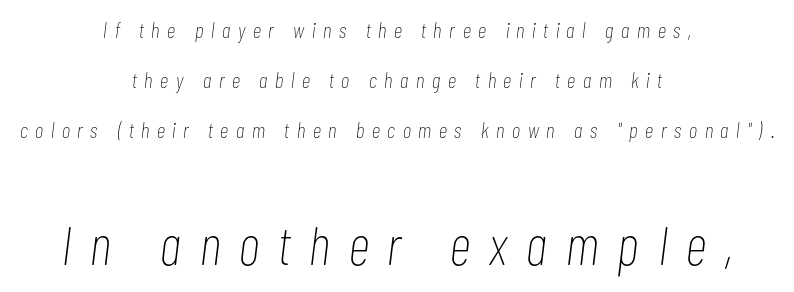
The image shows 55 px thin, condensed type, italic (leaning right); set centered, loose line spacing (2.27x), unusually wide letter spacing (+0.35 em), not underlined; the second (bottom) block is 2.5x larger; low stroke contrast and a medium x-height.
